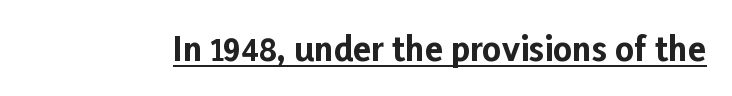
The image shows 33 px bold sans-serif type, upright; set normal letter spacing, underlined; low stroke contrast and a medium x-height.
